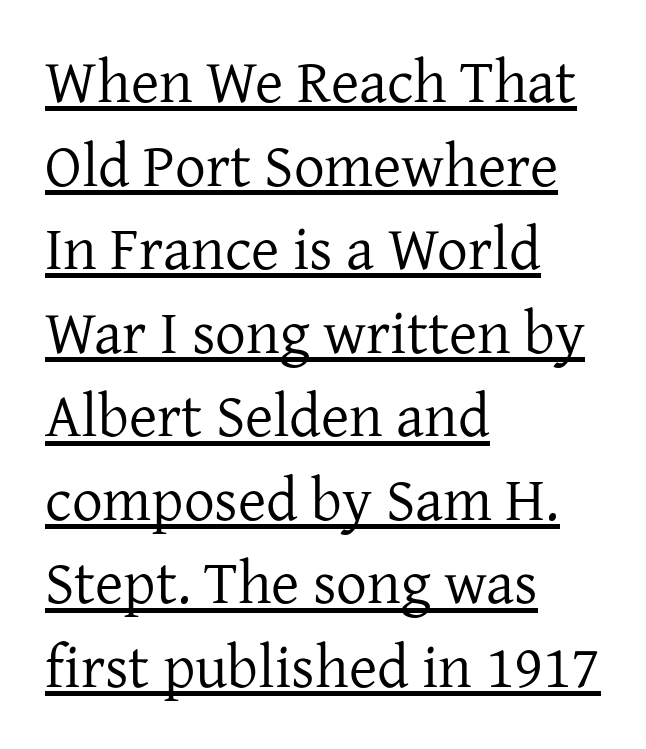
The image shows 61 px regular-weight serif type, upright; set left-aligned, normal line spacing (1.37x), normal letter spacing, underlined; low stroke contrast and a medium x-height.
